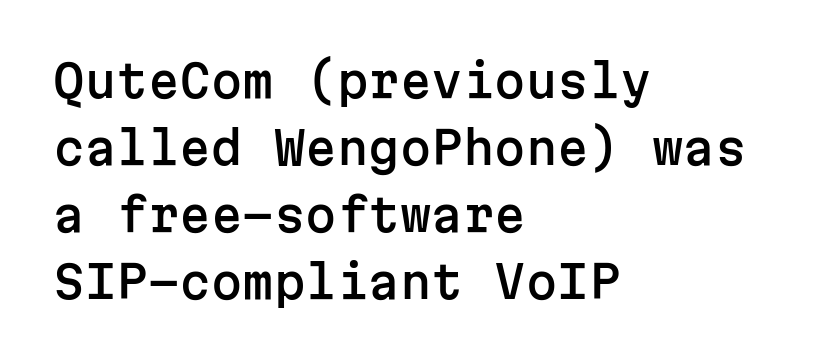
Q: Is the text italic (slanted)? A: No, it is upright.
Q: Is the typeface a serif or a sans-serif typeface? A: Sans-serif.
Q: Is the text underlined? A: No.
Q: How is the paragraph aligned? A: Left-aligned.
Q: Is the spacing between letters normal or unusually wide? A: Normal.
Q: Is the spacing between lines tight, normal or loose? A: Normal.
Q: Width (condensed, normal, or wide)? A: Normal.
Q: Stroke contrast? A: Low.
Q: x-height? A: Medium.
Q: Monospaced? A: Yes.
